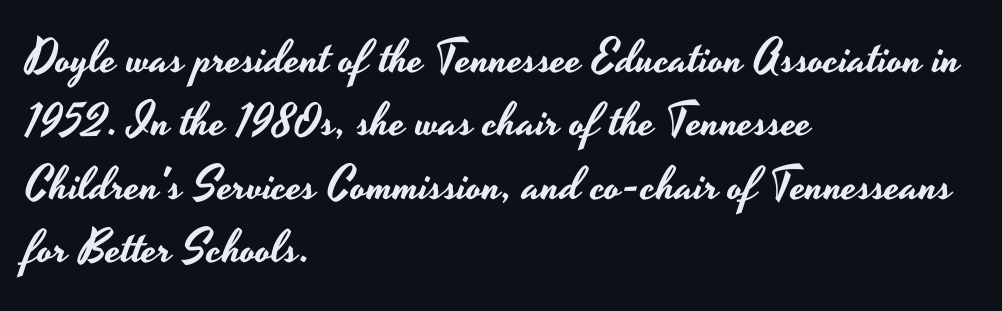
Classification — sans serif. The compositor pushed each line to the left boundary. Quick note: underline off. The passage shown has conventional tracking throughout.
